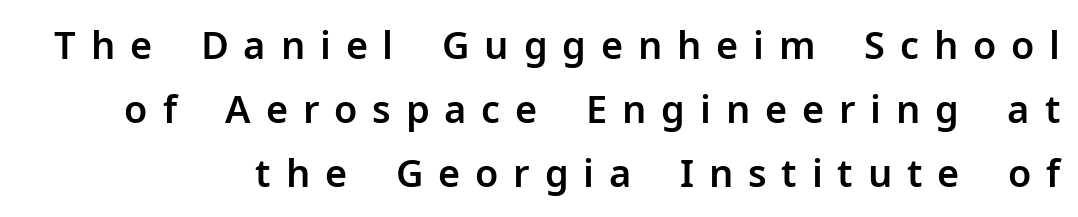
Examine the stroke ends and you'll find no serifs. Looks like regular typesetting: each glyph gets only the width it needs. Substantial extra tracking has been applied to these lines. Vertical strokes here are truly vertical. The string is rendered with underlining switched off.
